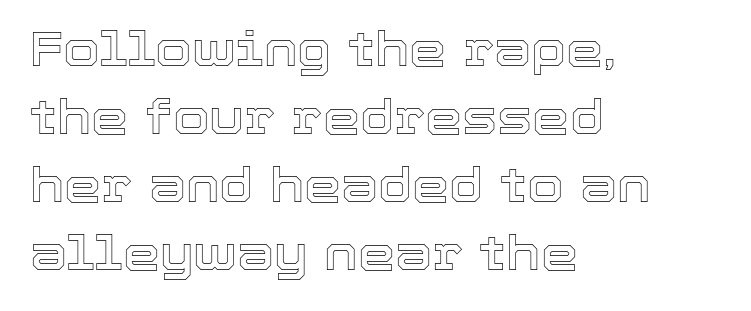
{"italic": "no", "width": "normal", "x_height": "medium", "monospaced": "no", "underline": "no", "align": "left", "line_spacing": "normal", "line_spacing_ratio": 1.45, "letter_spacing": "normal", "letter_spacing_em": 0.0, "glyph_px": 47}
